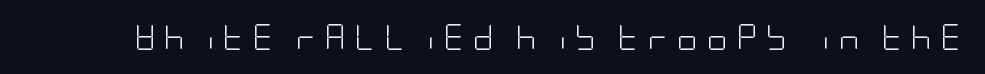
{"italic": "no", "bold": "no", "underline": "no", "letter_spacing": "wide", "letter_spacing_em": 0.32, "glyph_px": 26}
